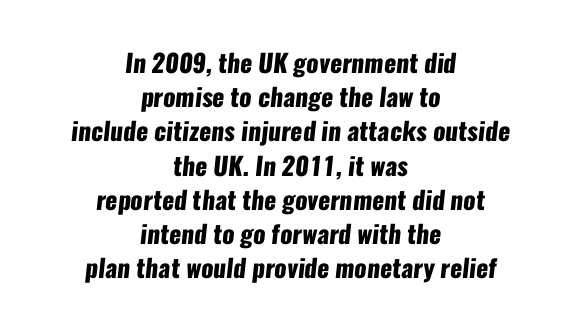
{"bold": "yes", "underline": "no", "align": "center", "line_spacing": "normal", "line_spacing_ratio": 1.37, "letter_spacing": "normal", "letter_spacing_em": 0.0, "glyph_px": 25}
